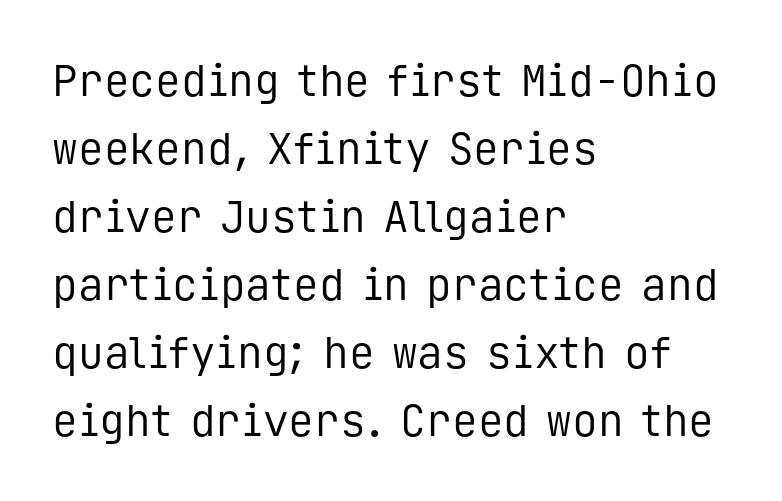
Q: Is the text bold? A: No.
Q: Is the text italic (slanted)? A: No, it is upright.
Q: Is the typeface a serif or a sans-serif typeface? A: Sans-serif.
Q: Is the text underlined? A: No.
Q: How is the paragraph aligned? A: Left-aligned.
Q: Is the spacing between letters normal or unusually wide? A: Normal.
Q: Is the spacing between lines tight, normal or loose? A: Normal.
Q: Width (condensed, normal, or wide)? A: Normal.
Q: Stroke contrast? A: Low.
Q: x-height? A: Medium.
Q: Monospaced? A: Yes.
